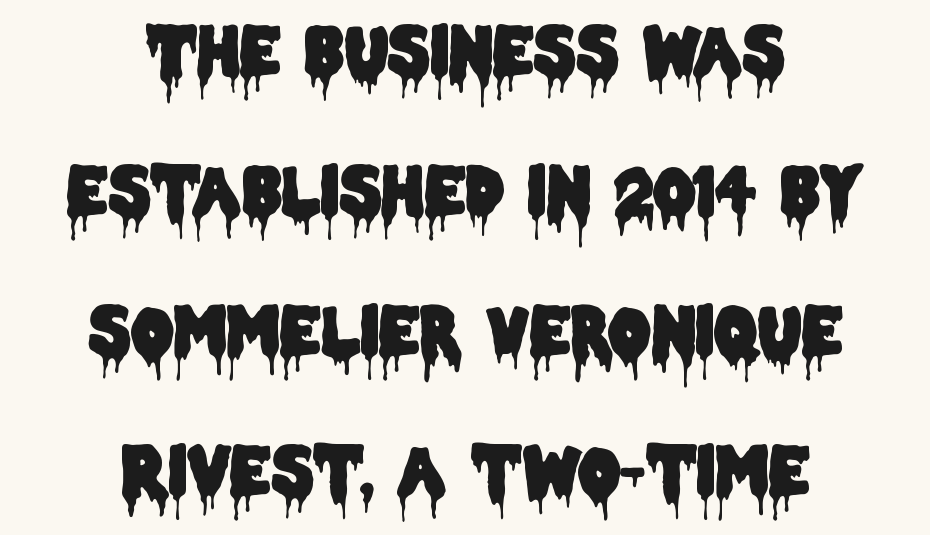
The image shows 67 px condensed sans-serif type, upright; set centered, loose line spacing (2.09x), normal letter spacing, not underlined; low stroke contrast and a large x-height.
